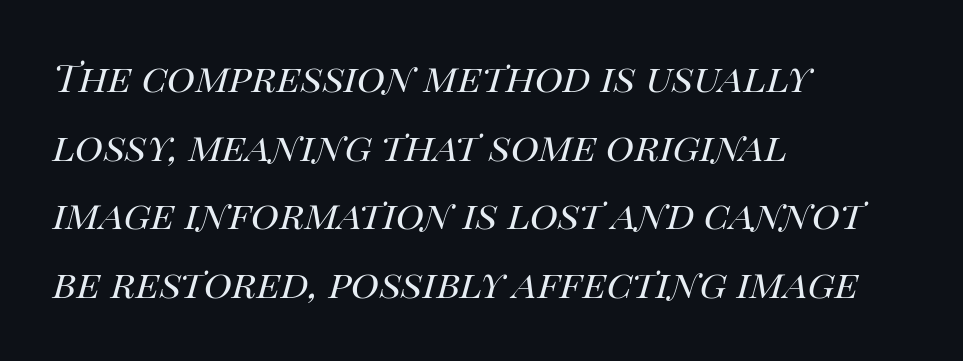
{"italic": "yes", "lean": "right", "slant_degrees": 14, "bold": "no", "weight": "regular", "width": "normal", "stroke_contrast": "high", "x_height": "large", "monospaced": "no", "underline": "no", "align": "left", "line_spacing": "normal", "line_spacing_ratio": 1.43, "letter_spacing": "normal", "letter_spacing_em": 0.0, "glyph_px": 48}
